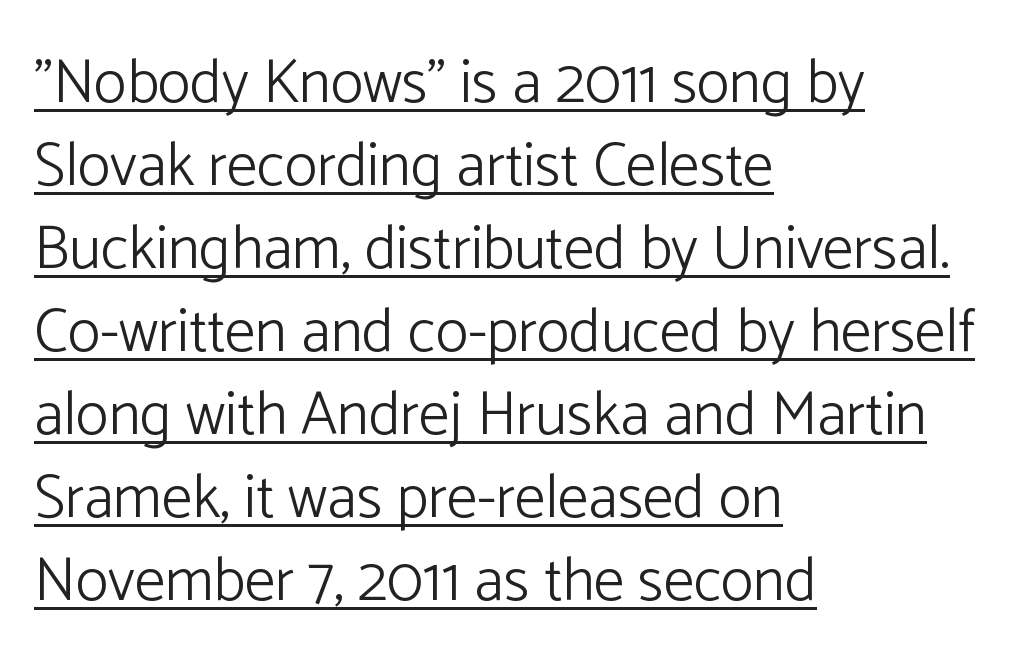
The rows are spaced the way most documents space them. A typographer would call this underscored text. The ragged edge is on the right, which tells us the setting is flush left. These glyphs show unthickened strokes, regular width or finer.
